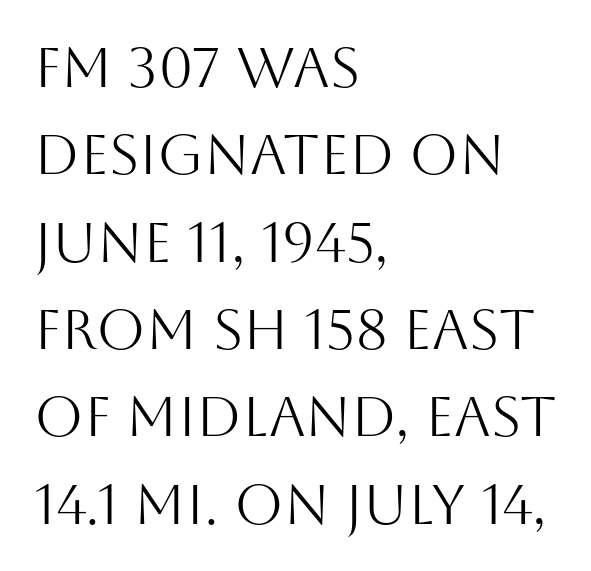
Q: Is the text bold? A: No.
Q: Is the text italic (slanted)? A: No, it is upright.
Q: Is the typeface a serif or a sans-serif typeface? A: Sans-serif.
Q: Is the text underlined? A: No.
Q: How is the paragraph aligned? A: Left-aligned.
Q: Is the spacing between letters normal or unusually wide? A: Normal.
Q: Is the spacing between lines tight, normal or loose? A: Normal.
Q: Width (condensed, normal, or wide)? A: Normal.
Q: Stroke contrast? A: Medium.
Q: x-height? A: Large.
Q: Monospaced? A: No.
